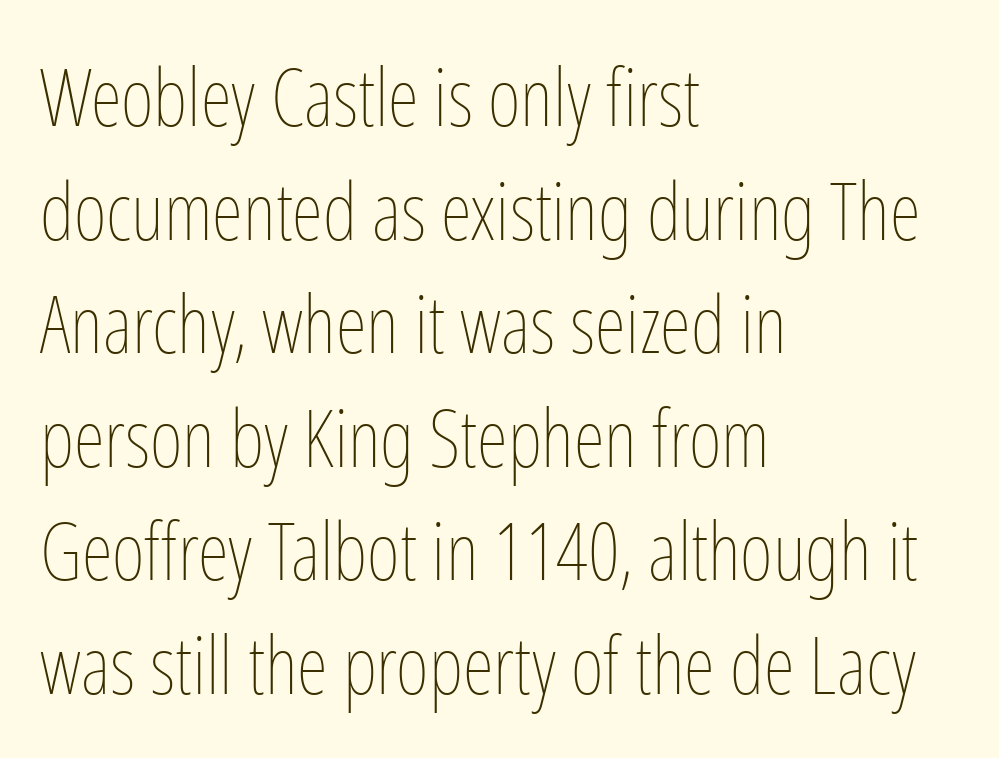
Any mark beneath the type? The region is blank. The typeface has the unassuming heft of standard copy or less. Baseline-to-baseline distance is the conventional proportion of letter height. A student would call this left alignment; a typographer would say flush left, rag right. Italic? Not at all — the glyphs are vertical. Spacing between characters is what you'd get straight out of the box.
